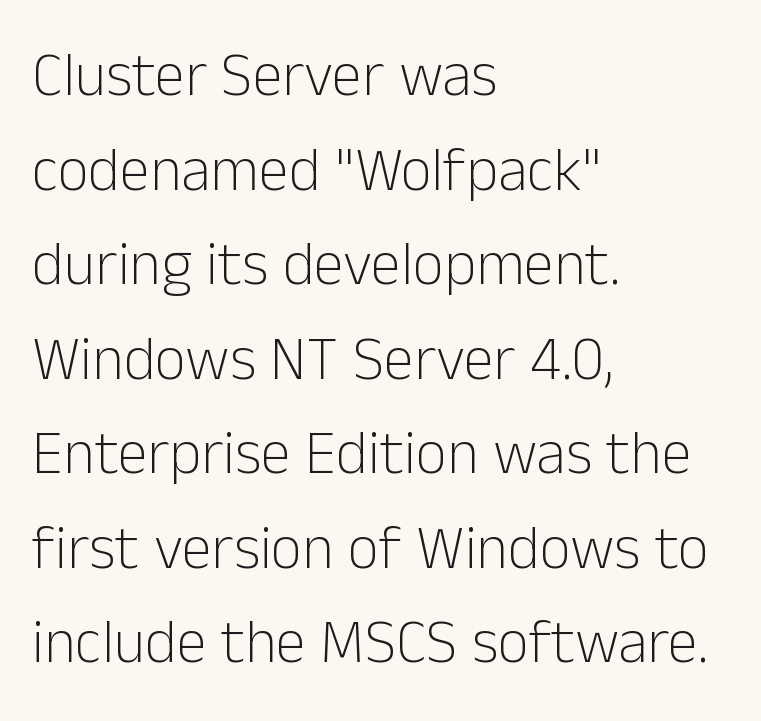
Beneath every word, the page is bare. The letters stand upright; this is a roman face. A typesetter would label this face a sans. Looks like regular typesetting: each glyph gets only the width it needs. If you measured baseline to baseline, you'd find a middling distance.
